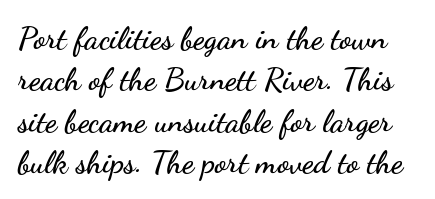
Note the varied advance widths — an 'i' is clearly narrower than an 'm'. This is sans-serif lettering, the kind often seen on screens and signage. What's the leading like? Ordinary, nothing unusual. Descenders hang freely into open space.
